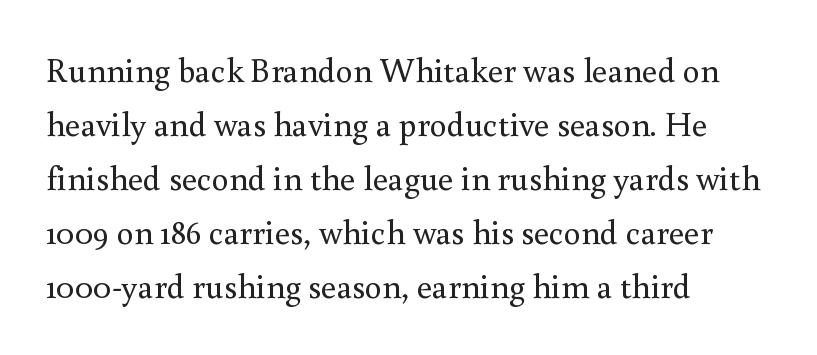
Check under the words: just untouched page. A typesetter would call this proportional, since set widths differ per character. Note: serifs present on the glyphs. Is the letter spacing exaggerated? No — it looks like the ordinary default. The rendering anchors every line to the left-hand side. This is roman type, the default non-slanted kind.
